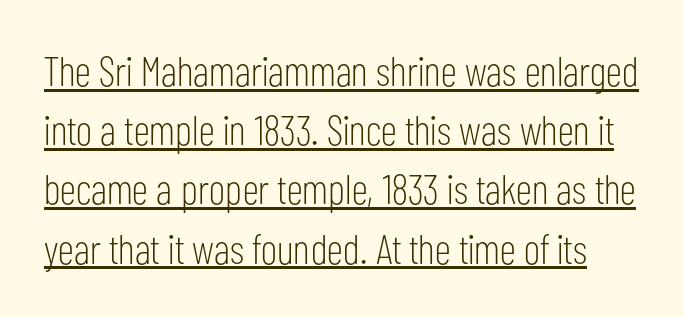
{"serif": "no", "italic": "no", "bold": "no", "weight": "light", "width": "condensed", "stroke_contrast": "low", "x_height": "medium", "monospaced": "no", "underline": "yes", "line_spacing": "normal", "line_spacing_ratio": 1.41, "letter_spacing": "normal", "letter_spacing_em": 0.0, "glyph_px": 42}
